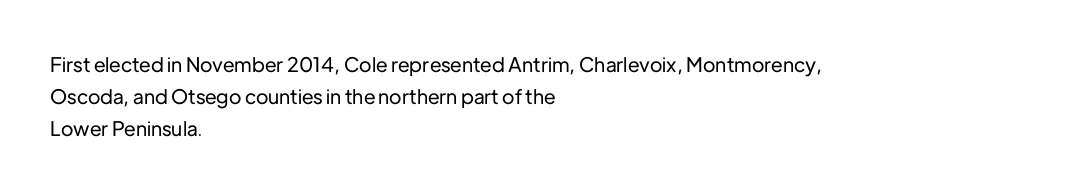
Q: Is the text italic (slanted)? A: No, it is upright.
Q: Is the text underlined? A: No.
Q: How is the paragraph aligned? A: Left-aligned.
Q: Is the spacing between letters normal or unusually wide? A: Normal.
Q: Is the spacing between lines tight, normal or loose? A: Normal.
